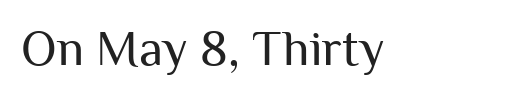
{"serif": "no", "italic": "no", "bold": "no", "weight": "regular", "width": "normal", "stroke_contrast": "medium", "x_height": "medium", "monospaced": "no", "underline": "no", "align": "left", "letter_spacing": "normal", "letter_spacing_em": 0.0, "glyph_px": 50}
